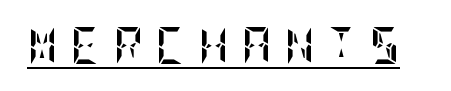
Q: Is the text bold? A: Yes.
Q: Is the text italic (slanted)? A: No, it is upright.
Q: Is the text underlined? A: Yes.
Q: Is the spacing between letters normal or unusually wide? A: Unusually wide.
Q: Width (condensed, normal, or wide)? A: Condensed.
Q: Stroke contrast? A: Low.
Q: x-height? A: Large.
